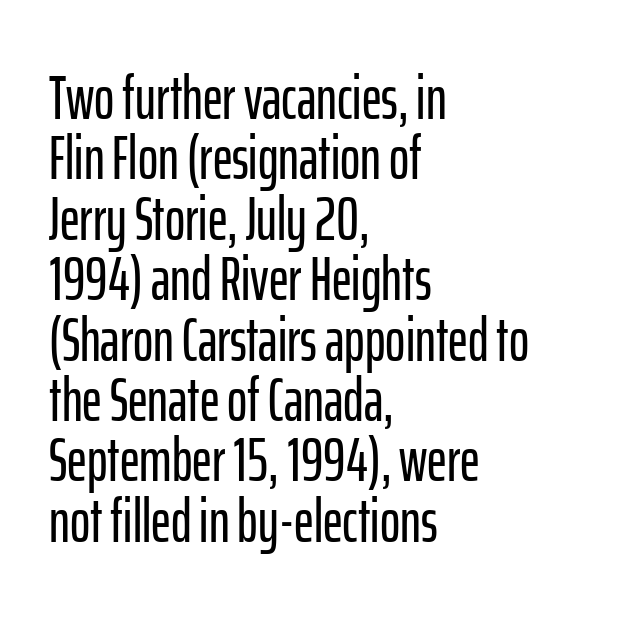
Alignment: flush left. Do the characters align in a grid? No, the font is proportional. Classification — sans serif. Every character sits straight up, as roman type does.
